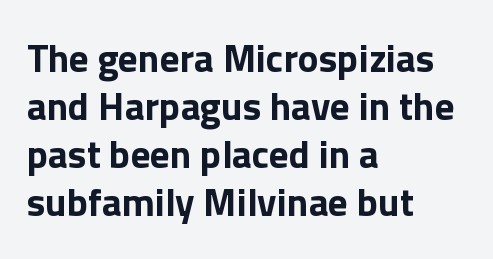
The image shows 39 px bold sans-serif type, upright; set left-aligned, line spacing 1.23x, normal letter spacing, not underlined; a medium x-height.
